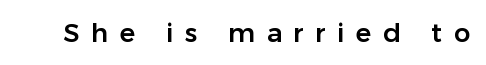
Q: Is the text italic (slanted)? A: No, it is upright.
Q: Is the text underlined? A: No.
Q: Is the spacing between letters normal or unusually wide? A: Unusually wide.
